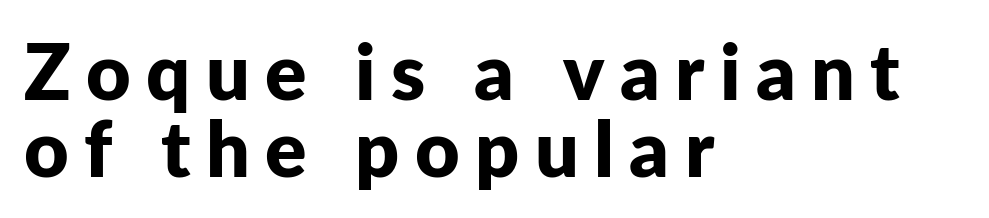
The image shows 77 px bold sans-serif type, upright; set left-aligned, tight line spacing (1.0x), unusually wide letter spacing (+0.2 em), not underlined; low stroke contrast and a medium x-height.
